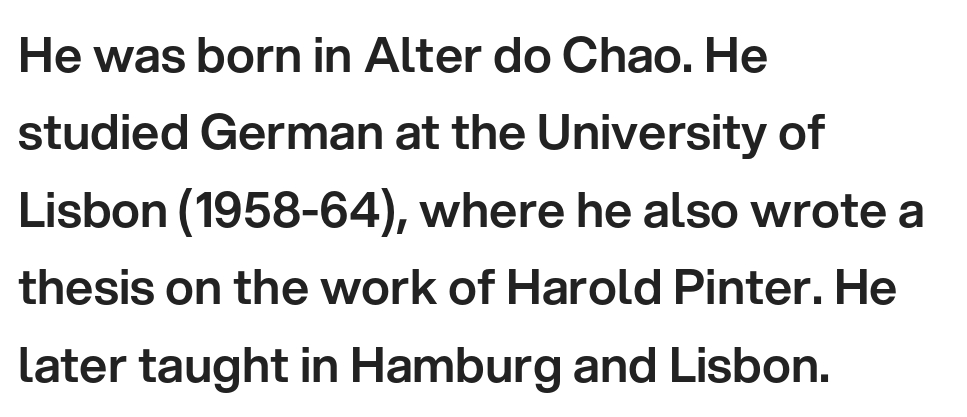
{"serif": "no", "italic": "no", "width": "normal", "stroke_contrast": "low", "x_height": "medium", "monospaced": "no", "underline": "no", "align": "left", "line_spacing": "normal", "line_spacing_ratio": 1.58, "letter_spacing": "normal", "letter_spacing_em": 0.0, "glyph_px": 49}
